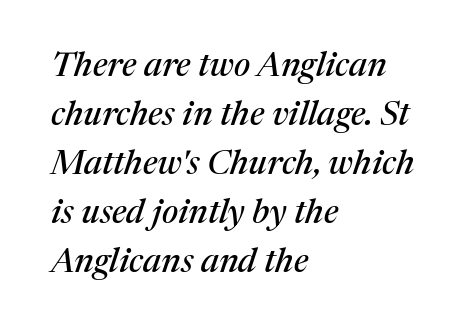
{"serif": "yes", "italic": "yes", "lean": "right", "slant_degrees": 17, "width": "normal", "stroke_contrast": "medium", "x_height": "medium", "monospaced": "no", "underline": "no", "align": "left", "line_spacing": "normal", "line_spacing_ratio": 1.44, "letter_spacing": "normal", "letter_spacing_em": 0.0, "glyph_px": 34}
